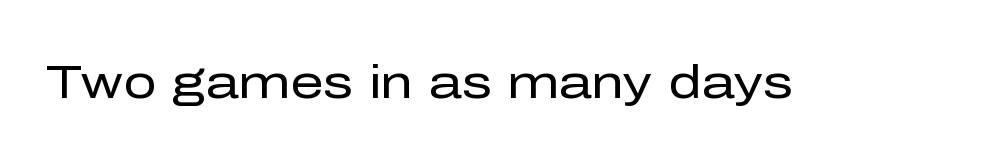
The image shows 47 px regular-weight sans-serif type, upright; set normal letter spacing, not underlined; low stroke contrast and a medium x-height.
